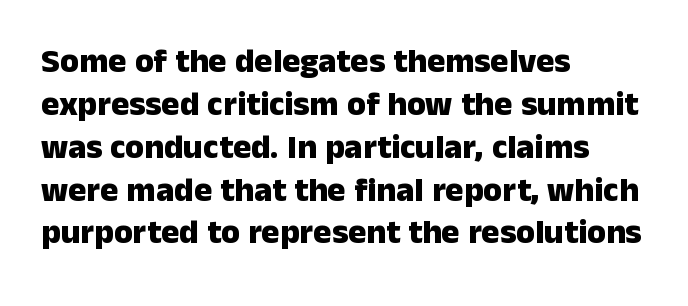
The image shows 34 px heavy sans-serif type, upright; set left-aligned, normal line spacing (1.26x), normal letter spacing, not underlined; low stroke contrast and a medium x-height.
